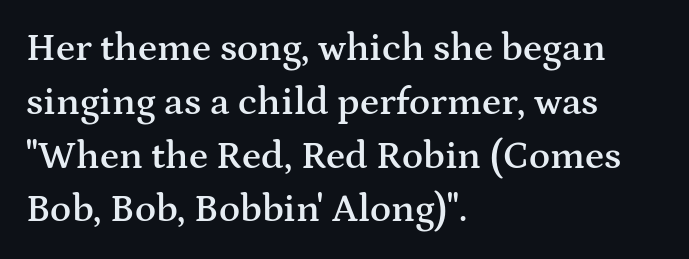
{"serif": "yes", "italic": "no", "bold": "semi", "weight": "semibold", "width": "wide", "stroke_contrast": "medium", "x_height": "medium", "monospaced": "no", "underline": "no", "align": "left", "line_spacing": "normal", "line_spacing_ratio": 1.38, "letter_spacing": "normal", "letter_spacing_em": 0.0, "glyph_px": 39}
